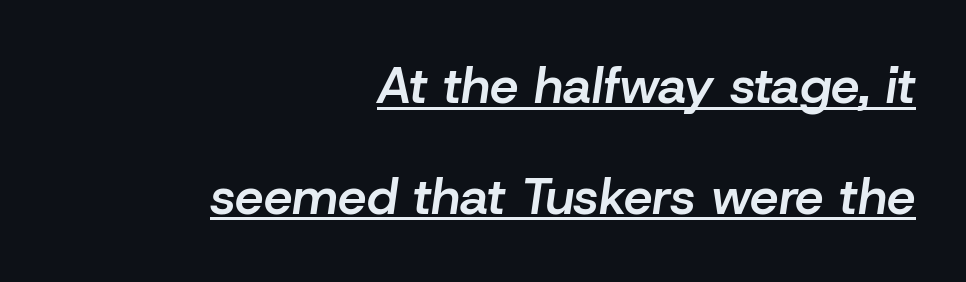
The image shows 51 px semibold type, italic (leaning right); set right-aligned, loose line spacing (2.17x), normal letter spacing, underlined; low stroke contrast and a medium x-height.
